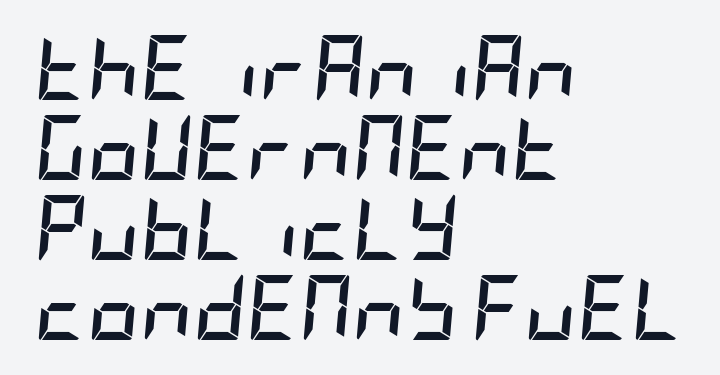
Q: Is the text bold? A: Yes.
Q: Is the text italic (slanted)? A: Yes, it leans right by about 5 degrees.
Q: Is the text underlined? A: No.
Q: How is the paragraph aligned? A: Left-aligned.
Q: Is the spacing between letters normal or unusually wide? A: Normal.
Q: Width (condensed, normal, or wide)? A: Condensed.
Q: Stroke contrast? A: Low.
Q: x-height? A: Large.
